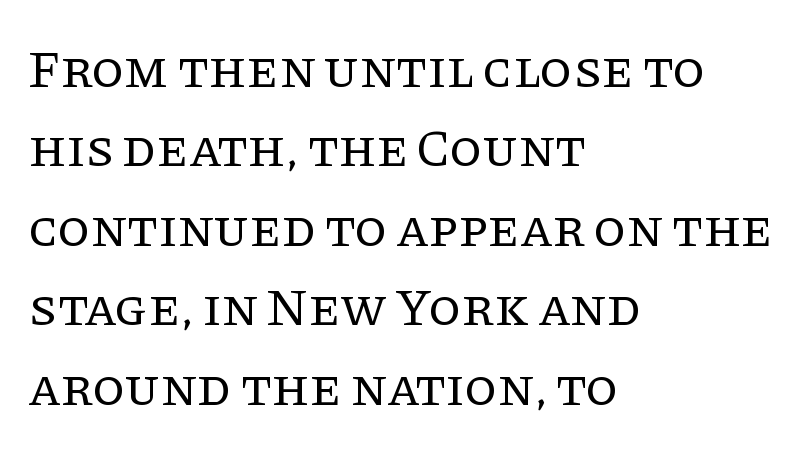
{"serif": "yes", "italic": "no", "bold": "no", "weight": "regular", "width": "normal", "stroke_contrast": "low", "x_height": "large", "monospaced": "no", "underline": "no", "align": "left", "line_spacing": "normal", "line_spacing_ratio": 1.5, "letter_spacing": "normal", "letter_spacing_em": 0.0, "glyph_px": 53}
